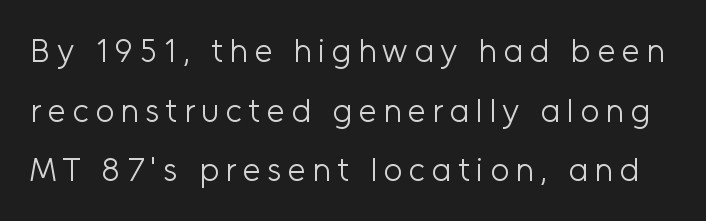
The image shows 33 px light sans-serif type, upright; set line spacing 1.81x, not underlined; low stroke contrast and a medium x-height.
